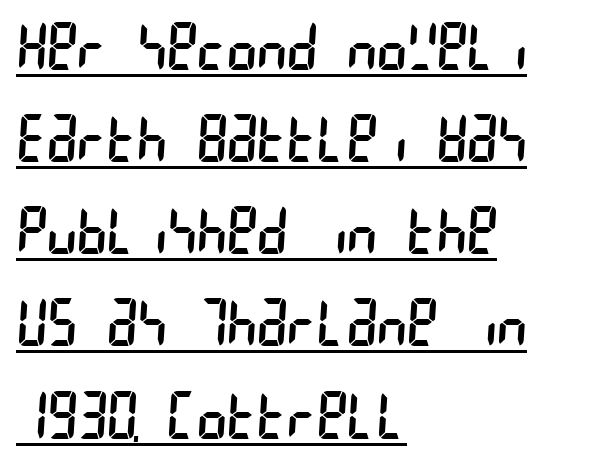
The block of text has a typical density, with ordinary space between rows. Is the block centered? No — it sits flush against the left margin. Stroke terminals: plain, sans-serif. The letters sit at their default tracking, neither squeezed nor spread.
